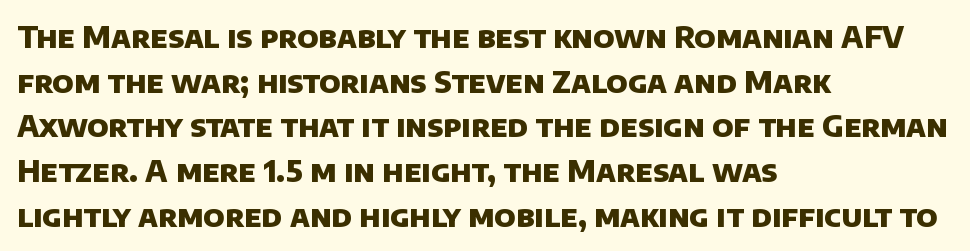
The image shows 30 px heavy sans-serif type; set left-aligned, normal line spacing (1.49x), normal letter spacing, not underlined; low stroke contrast and a large x-height.
